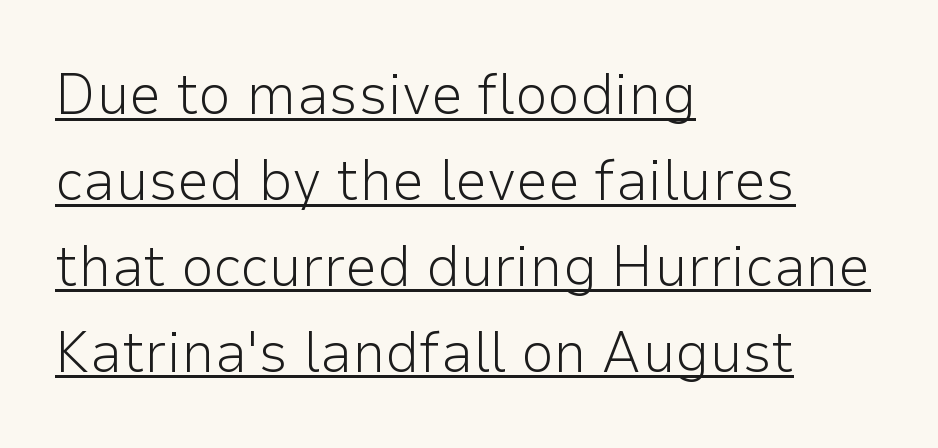
A typesetter would label this face a sans. Every word sits above its own underline. Compared with typical body copy, the letter spacing here is the same. Tall strokes in this sample are plumb rather than angled. Vertical stems look standard width or narrower in stroke. Character widths vary here, with narrow letters taking less room than wide ones.
